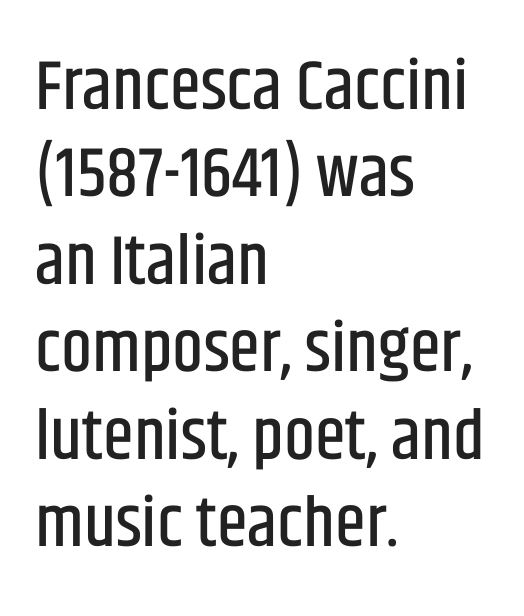
{"serif": "no", "italic": "no", "width": "condensed", "stroke_contrast": "low", "x_height": "large", "monospaced": "no", "underline": "no", "align": "left", "line_spacing": "normal", "line_spacing_ratio": 1.25, "letter_spacing": "normal", "letter_spacing_em": 0.0, "glyph_px": 70}
